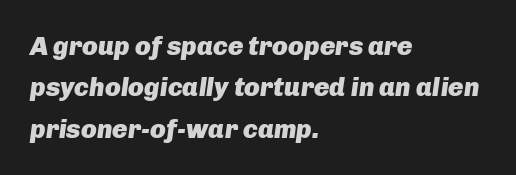
The image shows 26 px bold type, italic (leaning right); set left-aligned, normal line spacing (1.59x), normal letter spacing, not underlined.
